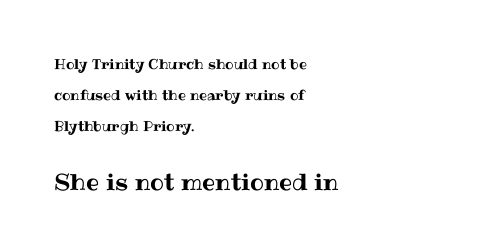
Q: Is the text italic (slanted)? A: No, it is upright.
Q: Is the text underlined? A: No.
Q: How is the paragraph aligned? A: Left-aligned.
Q: Is the spacing between letters normal or unusually wide? A: Normal.
Q: Is the spacing between lines tight, normal or loose? A: Loose.
Q: Which block of text is set in a larger size, the first (top) or the second (bottom)? A: The second (bottom) one.
